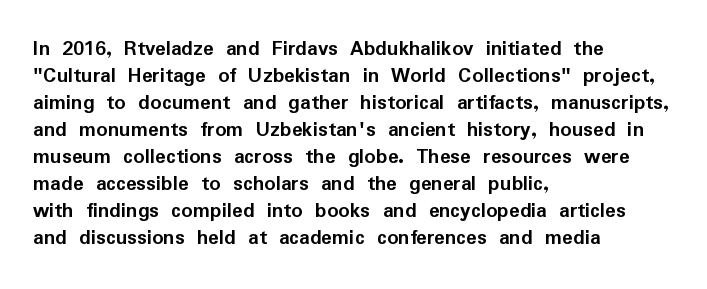
Q: Is the text bold? A: Yes.
Q: Is the text italic (slanted)? A: No, it is upright.
Q: Is the text underlined? A: No.
Q: How is the paragraph aligned? A: Left-aligned.
Q: Is the spacing between letters normal or unusually wide? A: Normal.
